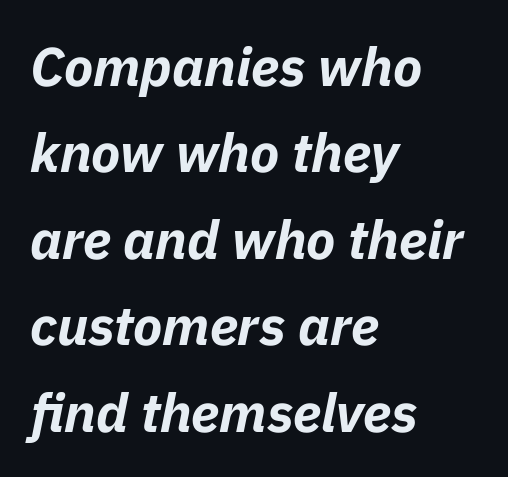
The image shows 54 px bold type, italic (leaning right); set left-aligned, normal line spacing (1.6x), normal letter spacing, not underlined; low stroke contrast and a medium x-height.
